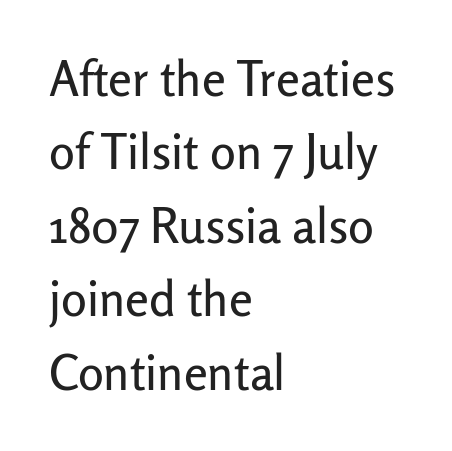
The image shows 48 px sans-serif type, upright; set left-aligned, normal line spacing (1.53x), normal letter spacing, not underlined; low stroke contrast and a medium x-height.
